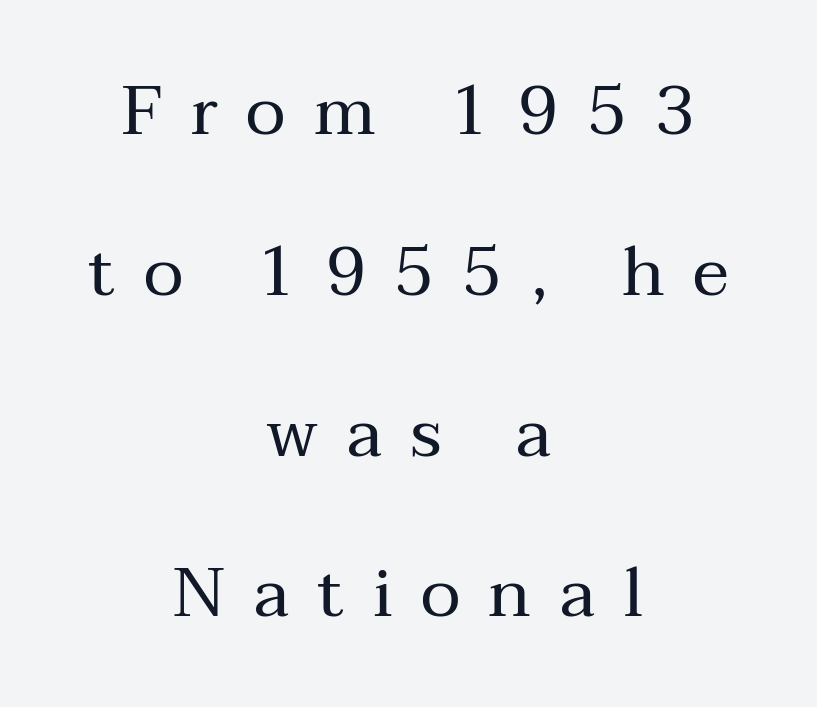
{"serif": "yes", "italic": "no", "bold": "no", "weight": "regular", "width": "normal", "stroke_contrast": "medium", "x_height": "medium", "monospaced": "no", "underline": "no", "align": "center", "line_spacing": "loose", "line_spacing_ratio": 2.33, "letter_spacing": "wide", "letter_spacing_em": 0.41, "glyph_px": 69}
